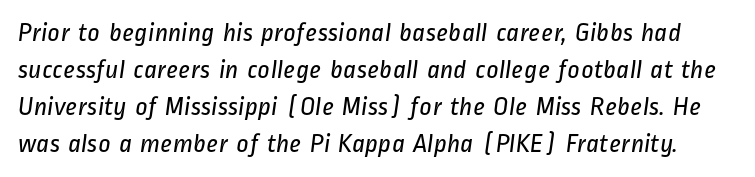
{"bold": "no", "underline": "no", "line_spacing": "normal", "line_spacing_ratio": 1.37, "letter_spacing": "normal", "letter_spacing_em": 0.0, "glyph_px": 27}
